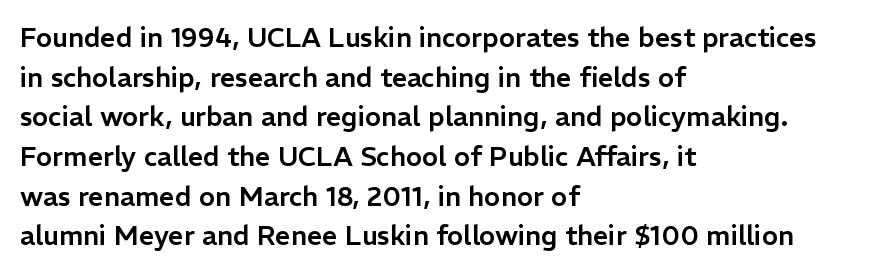
The image shows 27 px text type, upright; set left-aligned, normal line spacing (1.47x), normal letter spacing, not underlined.
